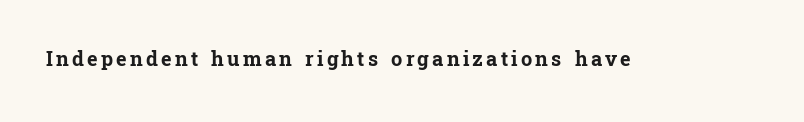
Q: Is the text bold? A: Yes.
Q: Is the text italic (slanted)? A: No, it is upright.
Q: Is the text underlined? A: No.
